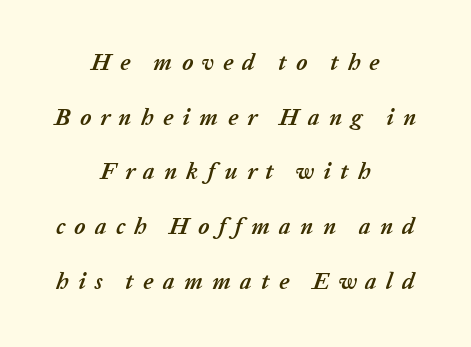
Q: Is the text bold? A: Yes.
Q: Is the text italic (slanted)? A: Yes, it leans right by about 20 degrees.
Q: Is the text underlined? A: No.
Q: How is the paragraph aligned? A: Centered.
Q: Is the spacing between letters normal or unusually wide? A: Unusually wide.
Q: Is the spacing between lines tight, normal or loose? A: Loose.
